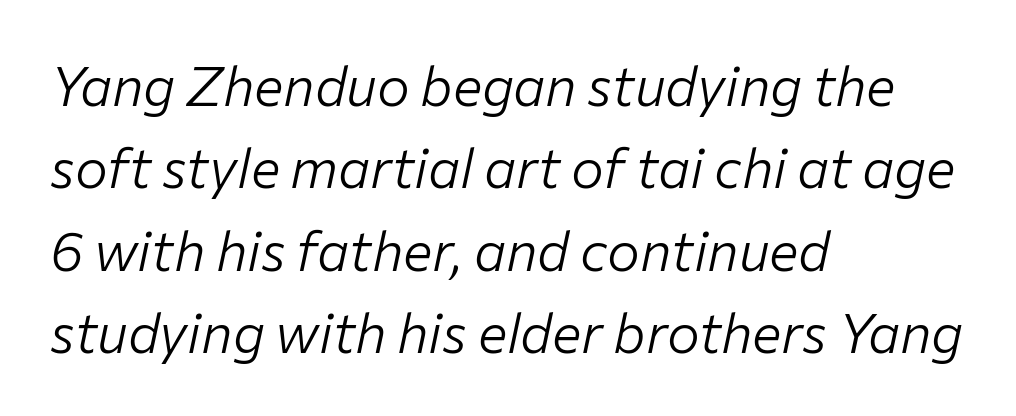
The image shows 55 px light type, italic (leaning right); set left-aligned, normal line spacing (1.5x), normal letter spacing, not underlined; low stroke contrast and a medium x-height.
